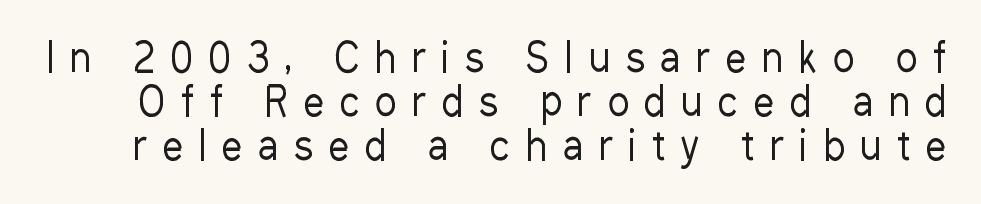
The image shows 40 px regular-weight, condensed sans-serif type, upright; set tight line spacing (1.1x), unusually wide letter spacing (+0.41 em), not underlined; low stroke contrast and a medium x-height.
